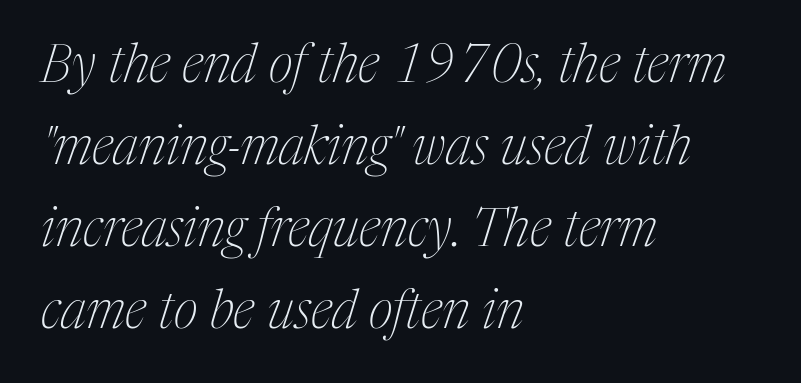
The image shows 53 px thin, condensed serif type, italic (leaning right); set left-aligned, normal line spacing (1.55x), normal letter spacing, not underlined; medium stroke contrast and a medium x-height.
